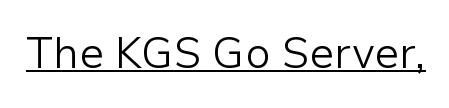
{"serif": "no", "italic": "no", "bold": "no", "weight": "light", "width": "normal", "stroke_contrast": "low", "x_height": "medium", "monospaced": "no", "underline": "yes", "letter_spacing": "normal", "letter_spacing_em": 0.0, "glyph_px": 43}
